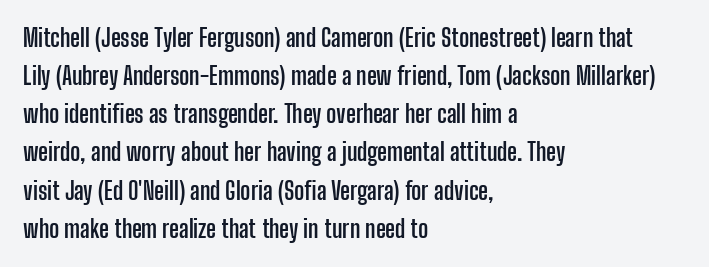
Q: Is the text bold? A: Yes.
Q: Is the text italic (slanted)? A: No, it is upright.
Q: Is the text underlined? A: No.
Q: How is the paragraph aligned? A: Left-aligned.
Q: Is the spacing between letters normal or unusually wide? A: Normal.
Q: Is the spacing between lines tight, normal or loose? A: Normal.
